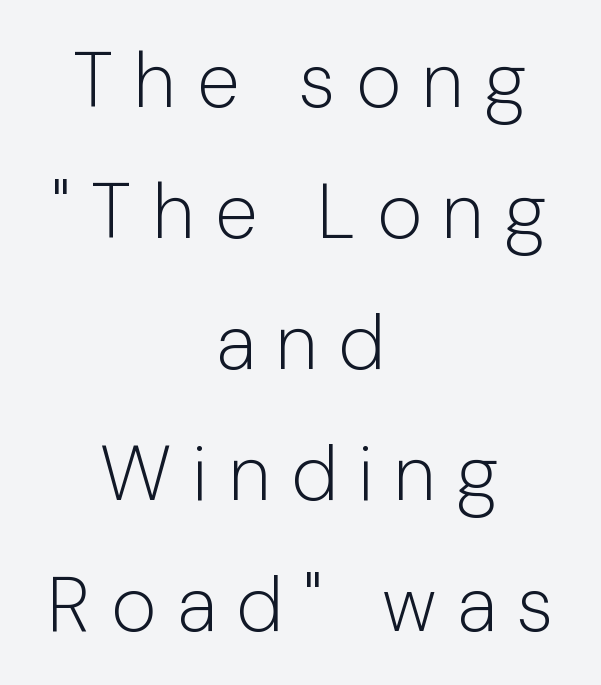
Line starts and ends both wander, symmetrically. Do the characters align in a grid? No, the font is proportional. Does the lettering tilt? It doesn't — this is upright. The horizontal fit of the characters is loose and conspicuously gappy. The block of text has a typical density, with ordinary space between rows.
